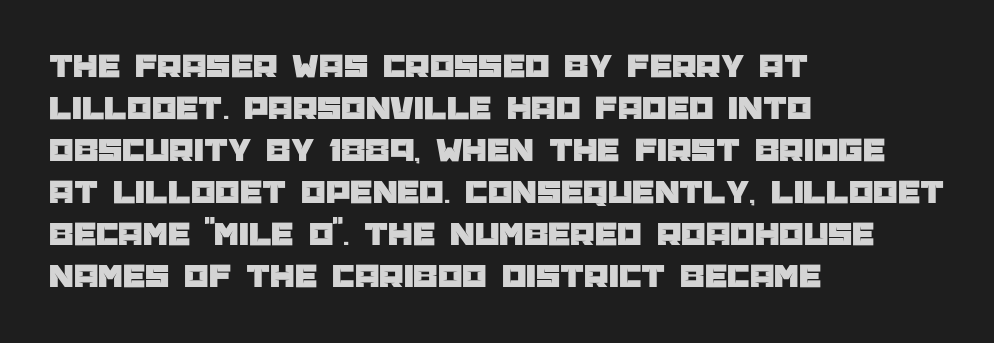
Looks like regular typesetting: each glyph gets only the width it needs. All the whitespace from short lines collects on the right. Nope, no serifs anywhere on these letters. Glance below the letters and you will spot only blank space. Compared with typical body copy, the letter spacing here is the same.
